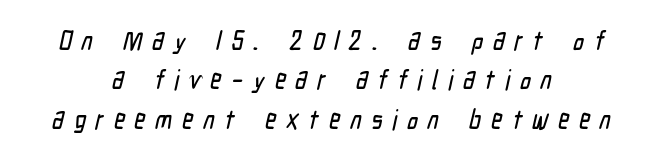
{"underline": "no", "align": "center", "line_spacing": "normal", "line_spacing_ratio": 1.46, "letter_spacing": "wide", "letter_spacing_em": 0.36, "glyph_px": 27}
